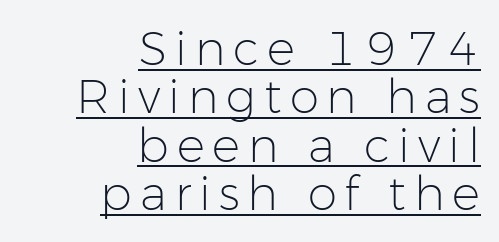
Check where the strokes stop: nothing finishes them off — pure sans. Tightly led — the rows are bunched. The letters advance in unequal steps, a hallmark of proportional type. Italic: no, the glyphs are upright roman.
